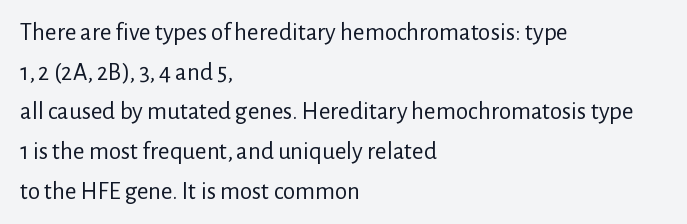
{"italic": "no", "bold": "no", "underline": "no", "align": "left", "line_spacing": "normal", "line_spacing_ratio": 1.59, "letter_spacing": "normal", "letter_spacing_em": 0.0, "glyph_px": 25}
